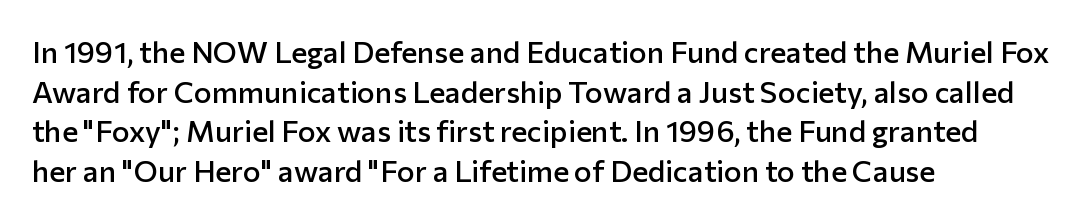
Does the leading feel generous? No, just average. Every letter is mildly thick-stroked: semibold rather than bold. Looks like regular typesetting: each glyph gets only the width it needs. The face used here is rendered with its standard letterfit. Typographically, this falls in the sans-serif category. Quick note: underline off.
